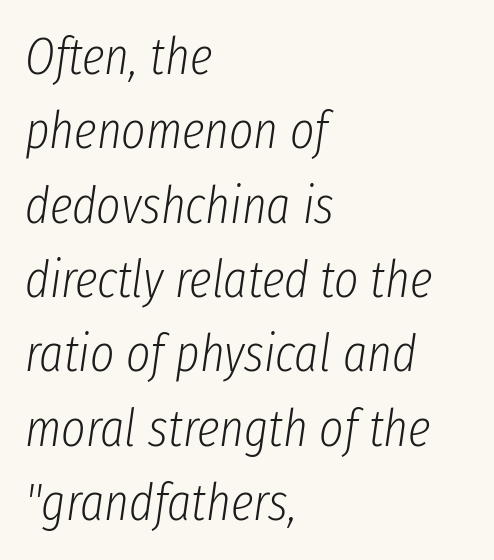
{"italic": "yes", "lean": "right", "slant_degrees": 8, "bold": "no", "weight": "light", "width": "condensed", "stroke_contrast": "low", "x_height": "medium", "monospaced": "no", "underline": "no", "align": "left", "line_spacing": "normal", "line_spacing_ratio": 1.43, "letter_spacing": "normal", "letter_spacing_em": 0.0, "glyph_px": 52}
